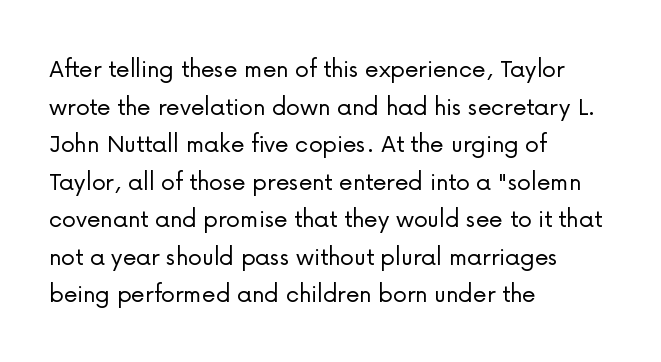
The image shows 28 px light sans-serif type, upright; set left-aligned, normal line spacing (1.34x), normal letter spacing, not underlined; low stroke contrast and a medium x-height.
